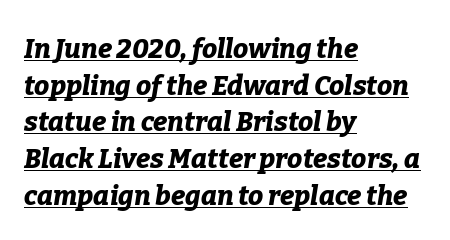
Looking at the ascenders, they clearly lean. Underlined type. The rendering keeps characters at their native spacing. Chunky letters — that's bold for sure.
